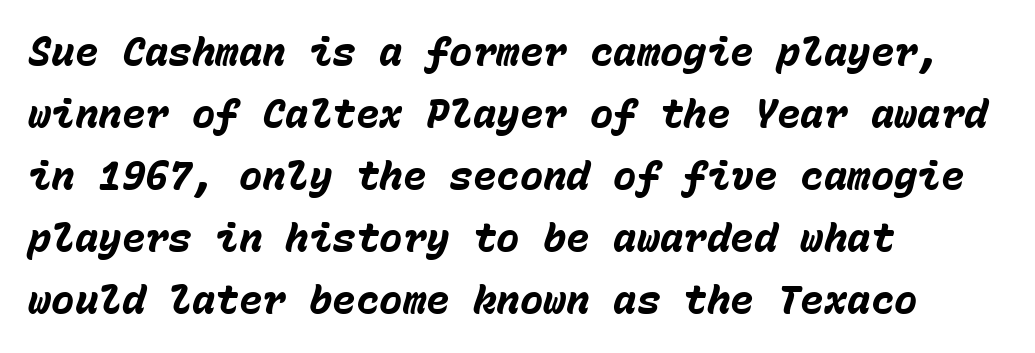
This block has exactly the height ordinary leading produces. Layout note: lines flush left. These lines were composed using italics. Think of a typewriter: that constant character pitch is what you see here. Characters follow at the spacing the type designer built in. These lines carry a lot of weight — the face is fully bold.
